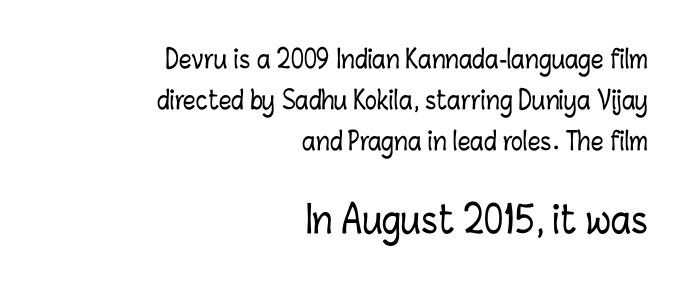
Horizontal alignment here is rightward, an uncommon choice for prose. A typesetter would mark this as roman, not italic. A bare baseline throughout the passage. The lower block of text is set noticeably larger than the block above it.
